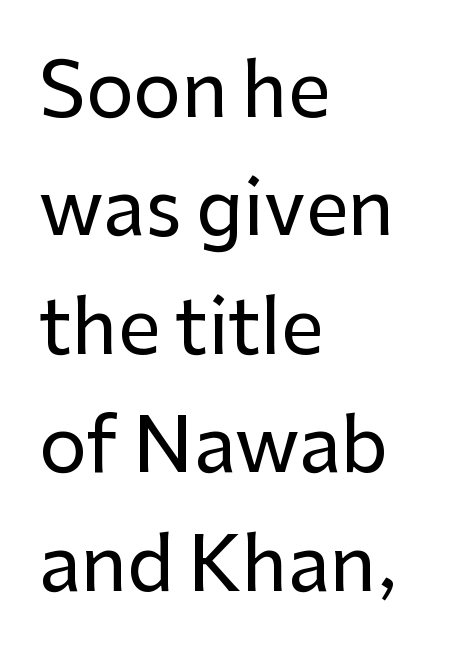
The image shows 75 px sans-serif type, upright; set left-aligned, normal line spacing (1.58x), normal letter spacing, not underlined; low stroke contrast and a medium x-height.
